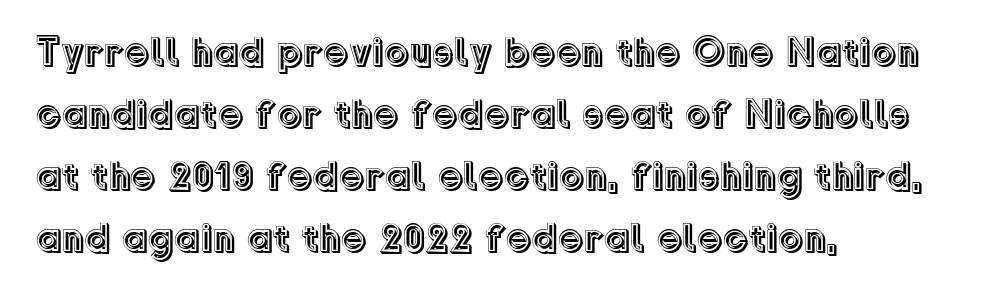
{"italic": "no", "width": "normal", "x_height": "medium", "monospaced": "no", "underline": "no", "align": "left", "line_spacing": "normal", "line_spacing_ratio": 1.55, "letter_spacing": "normal", "letter_spacing_em": 0.0, "glyph_px": 40}
